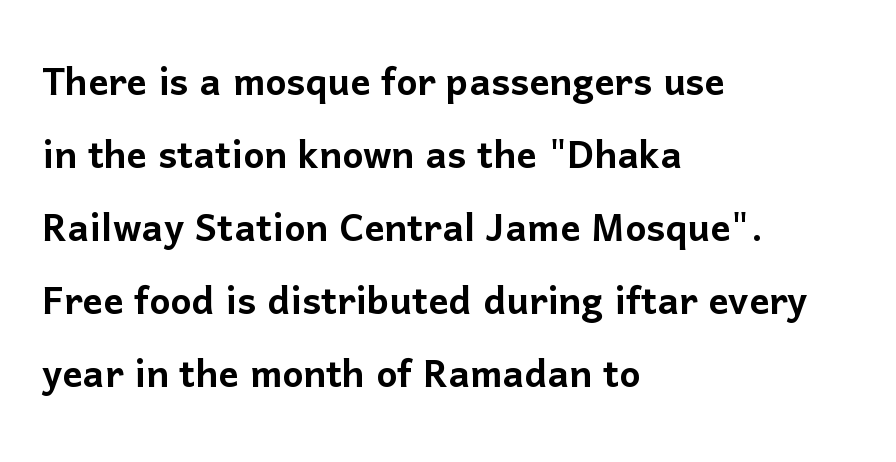
The image shows 50 px sans-serif type, upright; set left-aligned, normal line spacing (1.46x), normal letter spacing, not underlined; low stroke contrast and a medium x-height.
